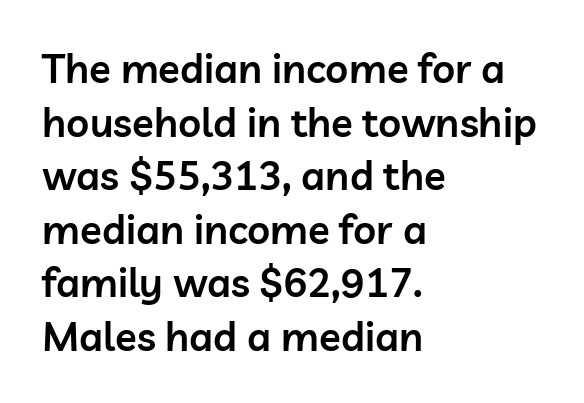
Q: Is the text bold? A: Semi-bold.
Q: Is the text italic (slanted)? A: No, it is upright.
Q: Is the typeface a serif or a sans-serif typeface? A: Sans-serif.
Q: Is the text underlined? A: No.
Q: How is the paragraph aligned? A: Left-aligned.
Q: Is the spacing between letters normal or unusually wide? A: Normal.
Q: Is the spacing between lines tight, normal or loose? A: Normal.
Q: Width (condensed, normal, or wide)? A: Normal.
Q: Stroke contrast? A: Low.
Q: x-height? A: Medium.
Q: Monospaced? A: No.
